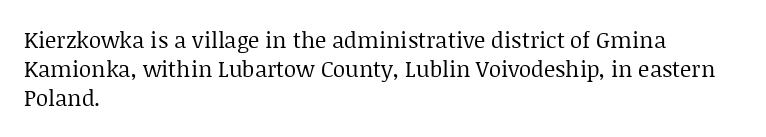
{"italic": "no", "bold": "no", "underline": "no", "align": "left", "line_spacing": "normal", "line_spacing_ratio": 1.31, "letter_spacing": "normal", "letter_spacing_em": 0.0, "glyph_px": 22}
